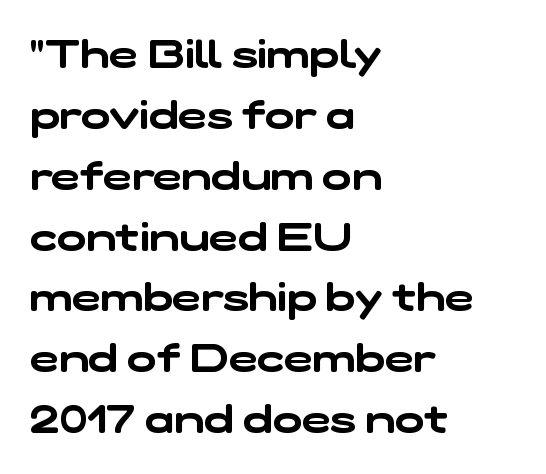
The image shows 39 px wide sans-serif type; set left-aligned, normal line spacing (1.56x), normal letter spacing, not underlined; low stroke contrast and a medium x-height.
